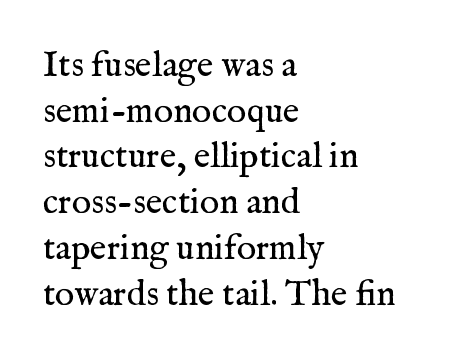
The image shows 36 px regular-weight serif type, upright; set left-aligned, normal line spacing (1.27x), normal letter spacing, not underlined; medium stroke contrast and a medium x-height.
